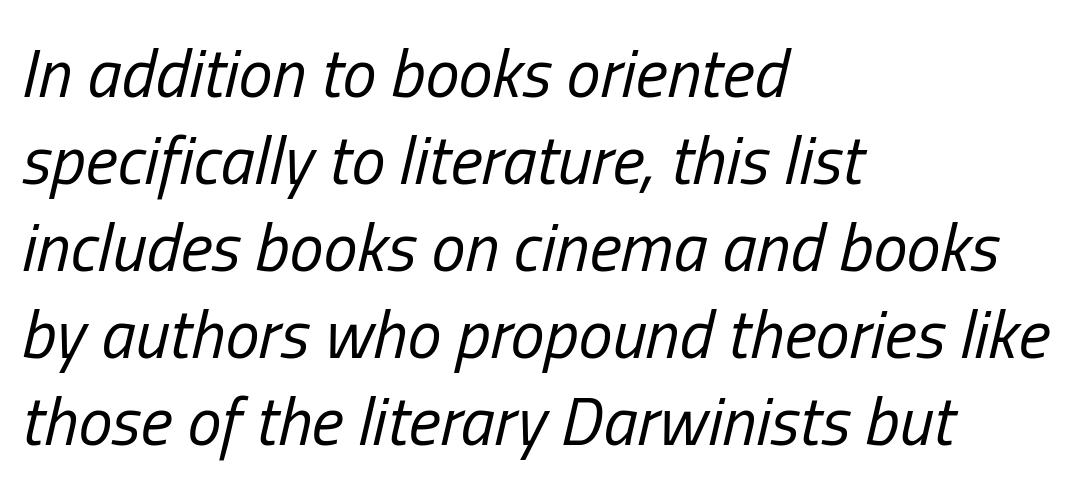
Characters are canted at an angle relative to the baseline's perpendicular. Ink coverage per letter is moderate at most. Tracking value appears to be zero — textbook default spacing. A typesetter would call this proportional, since set widths differ per character.
